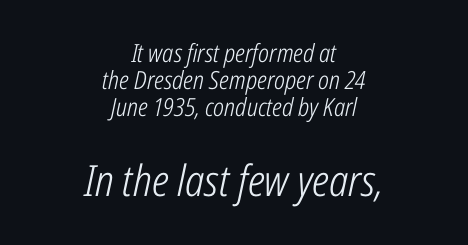
The image shows 43 px light, condensed type, italic (leaning right); set centered, tight line spacing (1.08x), normal letter spacing, not underlined; the second (bottom) block is 1.72x larger; low stroke contrast and a medium x-height.
